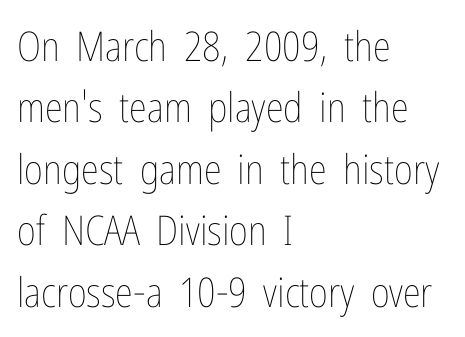
The area under the type is left untouched. Think of a printed novel: that variable character pitch is what you see here. The letters look calm and open, with moderate or lighter stems. Quick note: not italic, upright. Is the block centered? No — it sits flush against the left margin.
